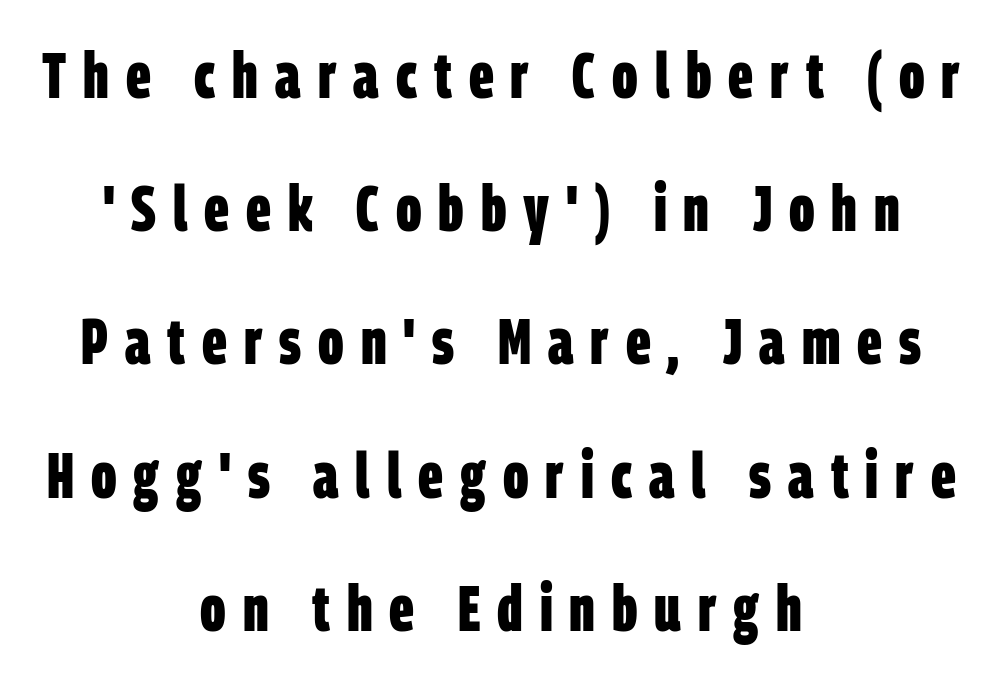
Display-style spreading of the glyphs; the letterfit is very open. The strokes are fattened all the way to bold. The designer went with a sans here, leaving each stem footless. Both edges are ragged and mirror each other, which tells us the setting is centered.
